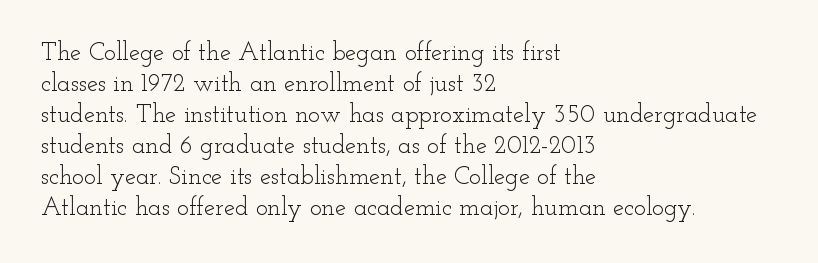
A light-to-regular cut is what we see here. Clear beneath every line of the passage. Vertical strokes here are truly vertical. The passage shown has conventional tracking throughout. Leftover space on each line is placed entirely after the last word.
